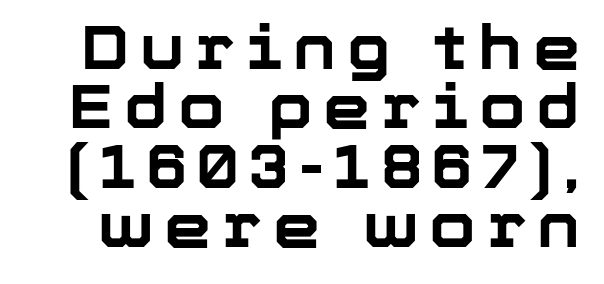
The image shows 60 px bold sans-serif type, upright; set tight line spacing (0.99x), not underlined; low stroke contrast and a medium x-height.
